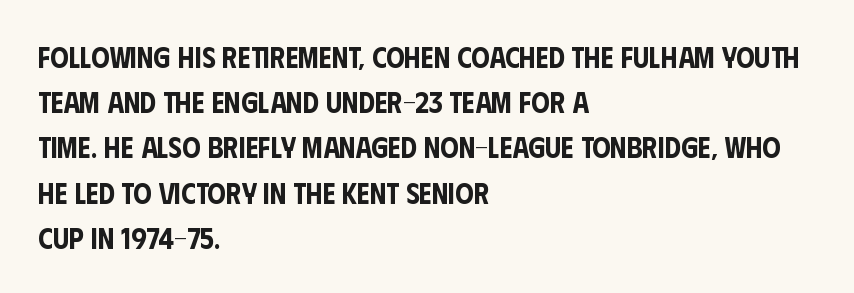
Q: Is the text italic (slanted)? A: No, it is upright.
Q: Is the typeface a serif or a sans-serif typeface? A: Sans-serif.
Q: Is the text underlined? A: No.
Q: How is the paragraph aligned? A: Left-aligned.
Q: Is the spacing between letters normal or unusually wide? A: Normal.
Q: Is the spacing between lines tight, normal or loose? A: Normal.
Q: Width (condensed, normal, or wide)? A: Condensed.
Q: Stroke contrast? A: Low.
Q: x-height? A: Large.
Q: Monospaced? A: No.
